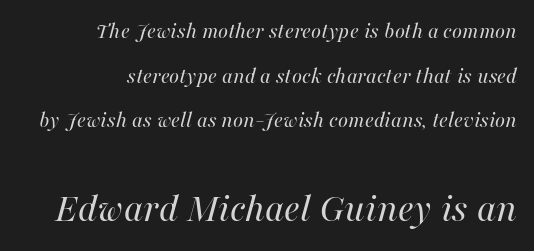
Q: Is the text bold? A: No.
Q: Is the text italic (slanted)? A: Yes, it leans right by about 16 degrees.
Q: Is the text underlined? A: No.
Q: How is the paragraph aligned? A: Right-aligned.
Q: Is the spacing between letters normal or unusually wide? A: Normal.
Q: Is the spacing between lines tight, normal or loose? A: Loose.
Q: Which block of text is set in a larger size, the first (top) or the second (bottom)? A: The second (bottom) one.
Q: Width (condensed, normal, or wide)? A: Normal.
Q: Stroke contrast? A: High.
Q: x-height? A: Medium.
Q: Monospaced? A: No.
